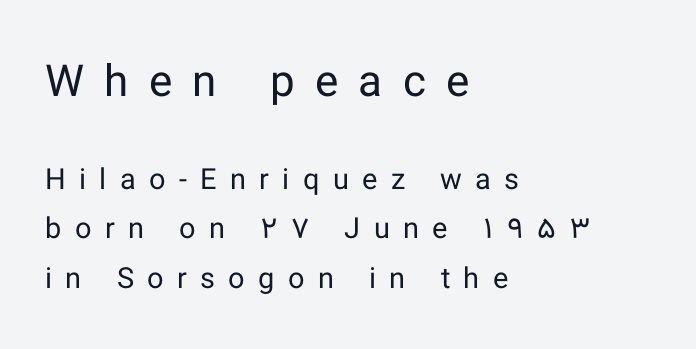
Q: Is the text bold? A: No.
Q: Is the text italic (slanted)? A: No, it is upright.
Q: Is the typeface a serif or a sans-serif typeface? A: Sans-serif.
Q: Is the text underlined? A: No.
Q: How is the paragraph aligned? A: Left-aligned.
Q: Is the spacing between letters normal or unusually wide? A: Unusually wide.
Q: Is the spacing between lines tight, normal or loose? A: Normal.
Q: Which block of text is set in a larger size, the first (top) or the second (bottom)? A: The first (top) one.
Q: Width (condensed, normal, or wide)? A: Normal.
Q: Stroke contrast? A: Low.
Q: x-height? A: Medium.
Q: Monospaced? A: No.
